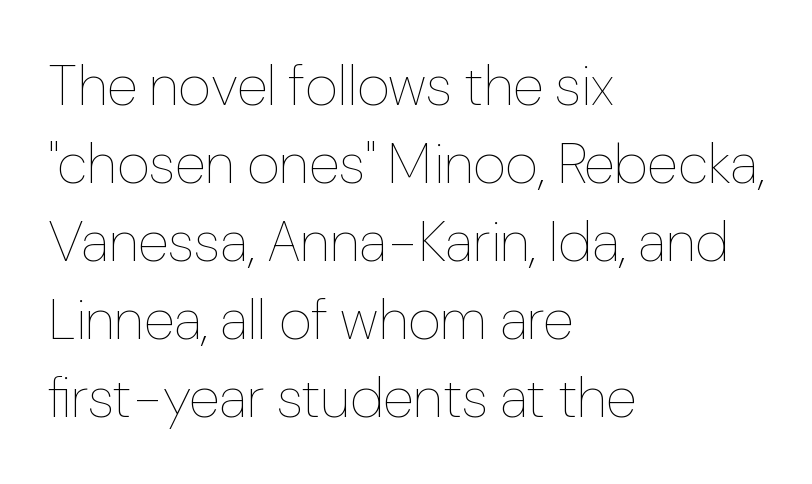
{"italic": "no", "bold": "no", "weight": "thin", "width": "normal", "stroke_contrast": "low", "x_height": "medium", "monospaced": "no", "underline": "no", "align": "left", "line_spacing": "normal", "line_spacing_ratio": 1.37, "letter_spacing": "normal", "letter_spacing_em": 0.0, "glyph_px": 57}
